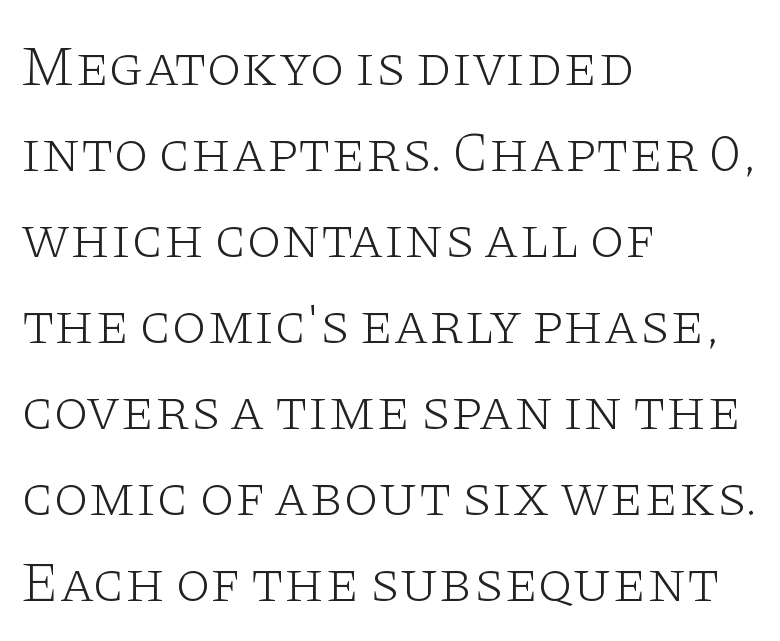
Q: Is the text bold? A: No.
Q: Is the text italic (slanted)? A: No, it is upright.
Q: Is the typeface a serif or a sans-serif typeface? A: Serif.
Q: Is the text underlined? A: No.
Q: How is the paragraph aligned? A: Left-aligned.
Q: Is the spacing between letters normal or unusually wide? A: Normal.
Q: Is the spacing between lines tight, normal or loose? A: Normal.
Q: Width (condensed, normal, or wide)? A: Wide.
Q: Stroke contrast? A: Low.
Q: x-height? A: Large.
Q: Monospaced? A: No.
